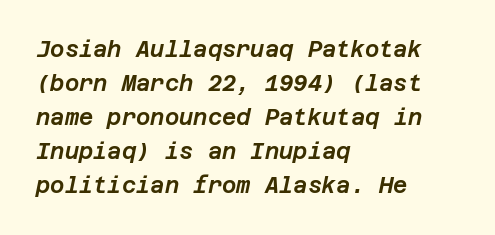
Q: Is the text italic (slanted)? A: Yes, it leans right by about 12 degrees.
Q: Is the text underlined? A: No.
Q: How is the paragraph aligned? A: Left-aligned.
Q: Is the spacing between letters normal or unusually wide? A: Normal.
Q: Is the spacing between lines tight, normal or loose? A: Normal.
